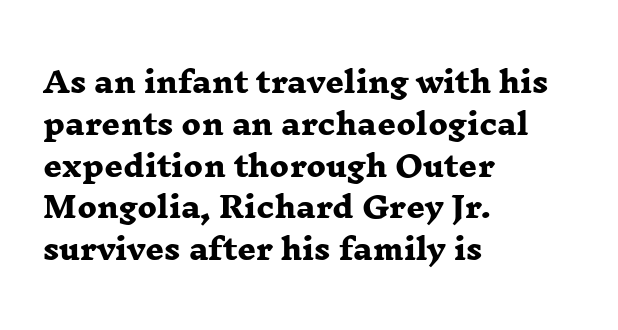
{"serif": "yes", "bold": "yes", "weight": "heavy", "width": "wide", "stroke_contrast": "low", "x_height": "medium", "monospaced": "no", "underline": "no", "align": "left", "line_spacing": "normal", "line_spacing_ratio": 1.44, "letter_spacing": "normal", "letter_spacing_em": 0.0, "glyph_px": 29}
